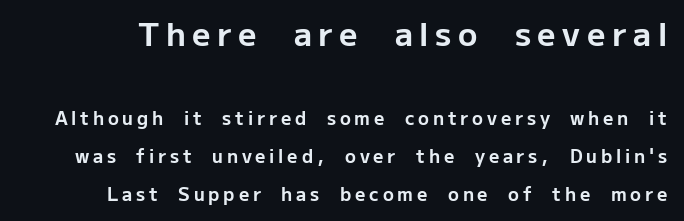
The glyphs in this specimen are sans serif. The gaps between neighbouring characters are conspicuously large. Proportional: the letters do not fall into vertical columns. The face used here has the dense, thick strokes of a bold.
